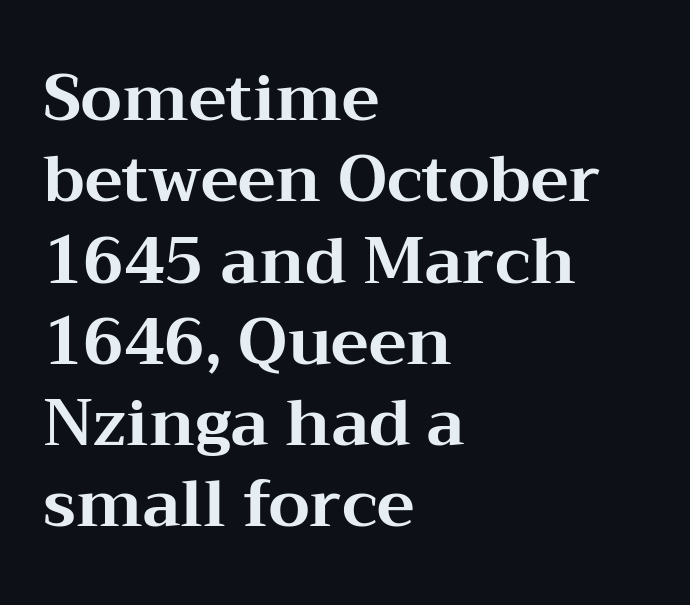
No italicization has been applied; the sample stays upright. A typesetter would call this proportional, since set widths differ per character. Tracking value appears to be zero — textbook default spacing. On the weight axis this lands at bold, roughly 700. In terms of letterform style, serifs are clearly present.
